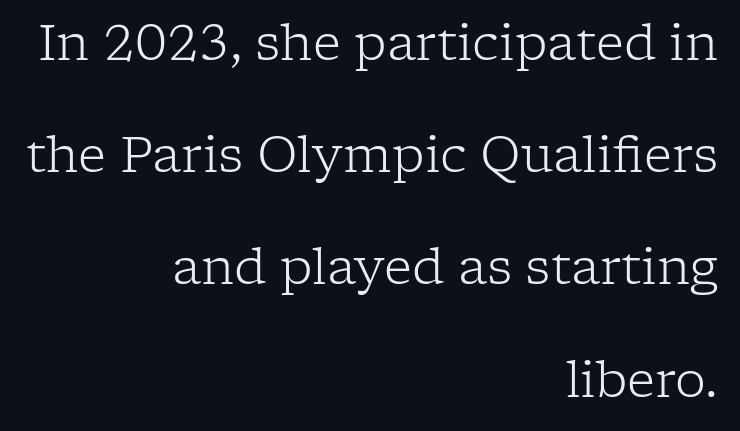
The image shows 49 px light serif type, upright; set right-aligned, loose line spacing (2.29x), normal letter spacing, not underlined; low stroke contrast and a medium x-height.
